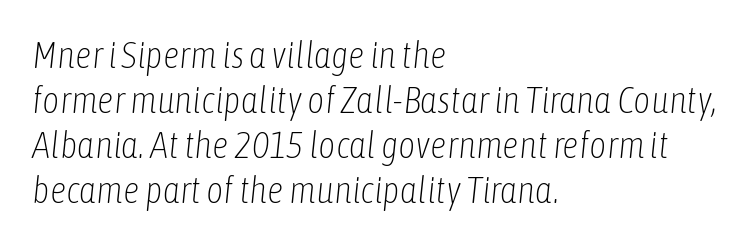
Q: Is the text bold? A: No.
Q: Is the text italic (slanted)? A: Yes, it leans right by about 6 degrees.
Q: Is the text underlined? A: No.
Q: How is the paragraph aligned? A: Left-aligned.
Q: Is the spacing between letters normal or unusually wide? A: Normal.
Q: Width (condensed, normal, or wide)? A: Condensed.
Q: Stroke contrast? A: Low.
Q: x-height? A: Medium.
Q: Monospaced? A: No.
